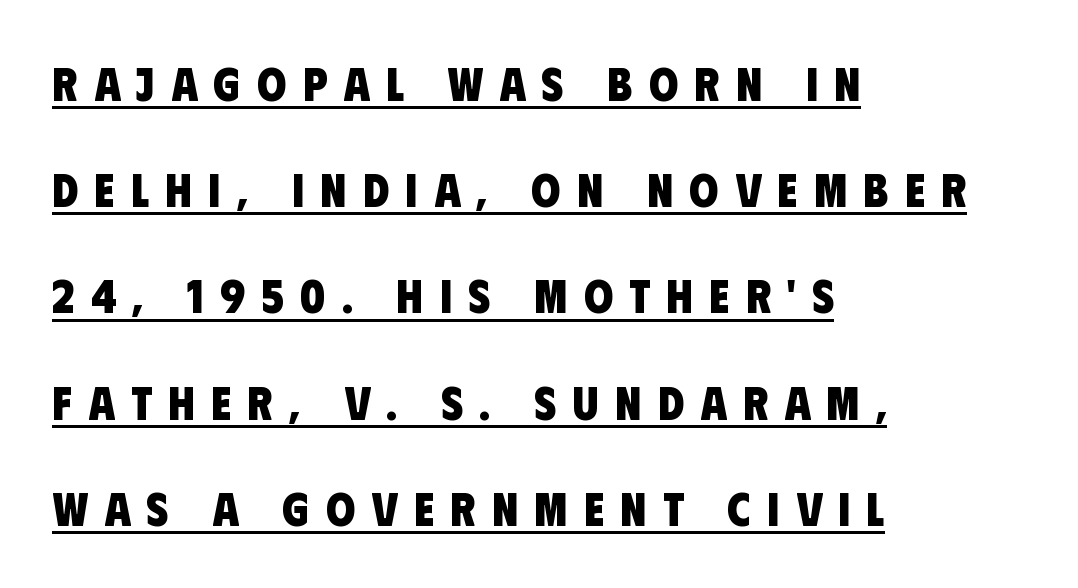
Q: Is the text bold? A: Yes.
Q: Is the typeface a serif or a sans-serif typeface? A: Sans-serif.
Q: Is the text underlined? A: Yes.
Q: How is the paragraph aligned? A: Left-aligned.
Q: Is the spacing between letters normal or unusually wide? A: Unusually wide.
Q: Is the spacing between lines tight, normal or loose? A: Loose.
Q: Width (condensed, normal, or wide)? A: Condensed.
Q: Stroke contrast? A: Low.
Q: x-height? A: Large.
Q: Monospaced? A: No.
